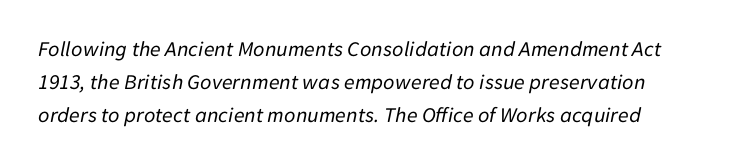
{"italic": "yes", "lean": "right", "slant_degrees": 11, "bold": "no", "underline": "no", "line_spacing": "normal", "line_spacing_ratio": 1.5, "letter_spacing": "normal", "letter_spacing_em": 0.0, "glyph_px": 22}
